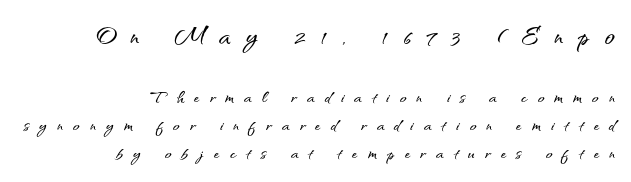
Q: Is the text italic (slanted)? A: Yes.
Q: Is the typeface a serif or a sans-serif typeface? A: Sans-serif.
Q: Is the text underlined? A: No.
Q: How is the paragraph aligned? A: Right-aligned.
Q: Is the spacing between letters normal or unusually wide? A: Unusually wide.
Q: Is the spacing between lines tight, normal or loose? A: Normal.
Q: Which block of text is set in a larger size, the first (top) or the second (bottom)? A: The first (top) one.
Q: Width (condensed, normal, or wide)? A: Normal.
Q: Stroke contrast? A: Medium.
Q: x-height? A: Small.
Q: Monospaced? A: No.
